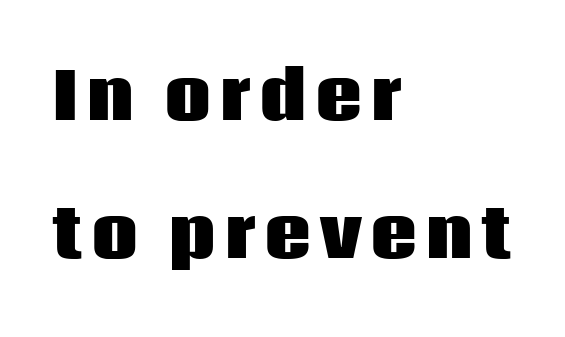
{"serif": "no", "italic": "no", "bold": "yes", "weight": "heavy", "width": "normal", "stroke_contrast": "low", "x_height": "large", "monospaced": "no", "underline": "no", "align": "left", "line_spacing": "loose", "line_spacing_ratio": 2.16, "glyph_px": 64}
